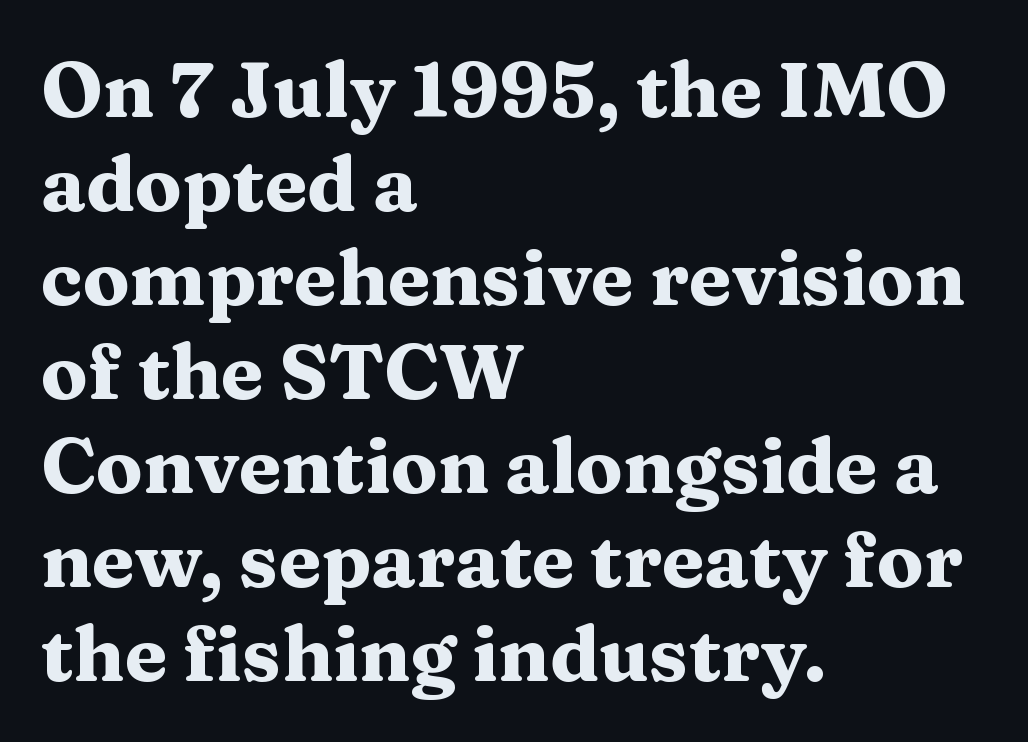
{"serif": "yes", "italic": "no", "bold": "yes", "weight": "heavy", "width": "wide", "stroke_contrast": "medium", "x_height": "medium", "monospaced": "no", "underline": "no", "align": "left", "line_spacing_ratio": 1.22, "letter_spacing": "normal", "letter_spacing_em": 0.0, "glyph_px": 77}
